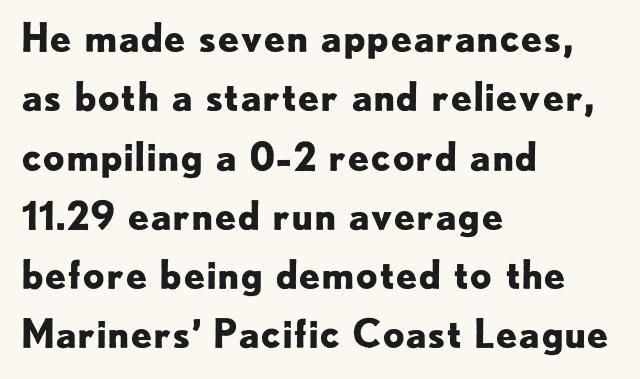
Q: Is the text bold? A: Yes.
Q: Is the text italic (slanted)? A: No, it is upright.
Q: Is the typeface a serif or a sans-serif typeface? A: Sans-serif.
Q: Is the text underlined? A: No.
Q: How is the paragraph aligned? A: Left-aligned.
Q: Is the spacing between letters normal or unusually wide? A: Normal.
Q: Is the spacing between lines tight, normal or loose? A: Normal.
Q: Width (condensed, normal, or wide)? A: Normal.
Q: Stroke contrast? A: Low.
Q: x-height? A: Small.
Q: Monospaced? A: No.
